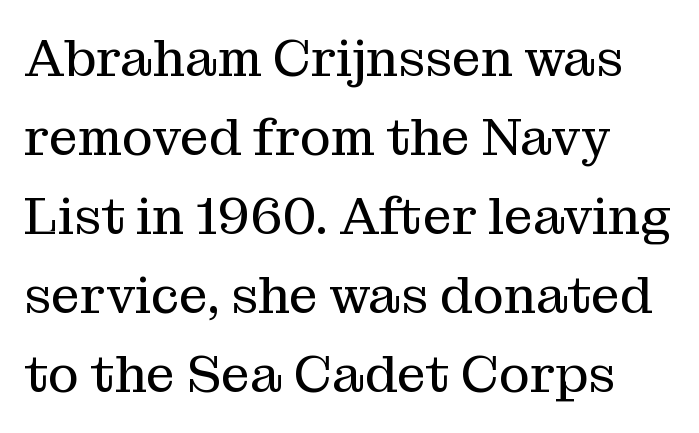
{"serif": "yes", "italic": "no", "bold": "no", "weight": "regular", "width": "normal", "stroke_contrast": "medium", "x_height": "medium", "monospaced": "no", "underline": "no", "line_spacing": "normal", "line_spacing_ratio": 1.52, "letter_spacing": "normal", "letter_spacing_em": 0.0, "glyph_px": 52}
